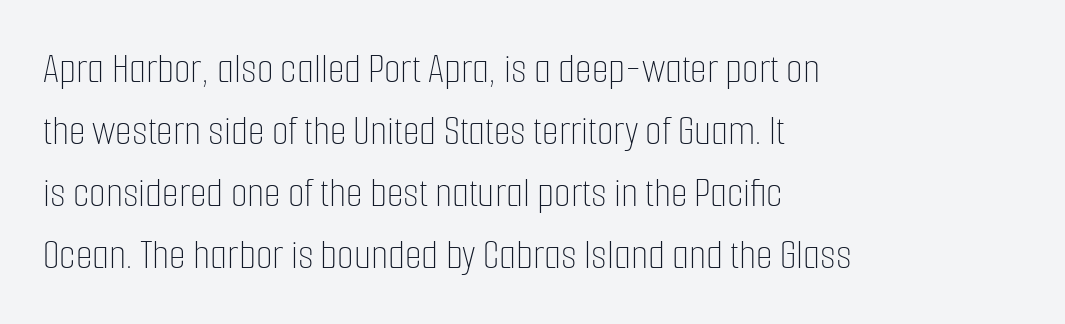
{"italic": "no", "bold": "no", "weight": "thin", "width": "condensed", "stroke_contrast": "low", "x_height": "medium", "monospaced": "no", "underline": "no", "align": "left", "line_spacing": "normal", "line_spacing_ratio": 1.44, "letter_spacing": "normal", "letter_spacing_em": 0.0, "glyph_px": 43}
